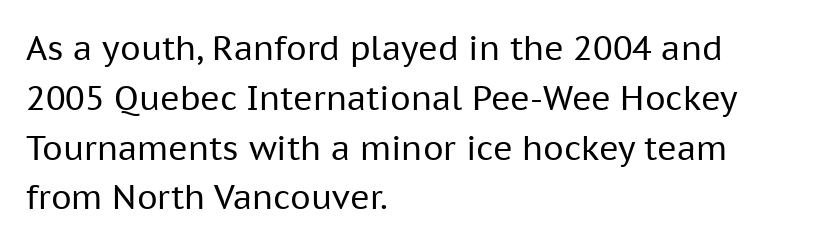
Q: Is the text bold? A: No.
Q: Is the text italic (slanted)? A: No, it is upright.
Q: Is the typeface a serif or a sans-serif typeface? A: Sans-serif.
Q: Is the text underlined? A: No.
Q: How is the paragraph aligned? A: Left-aligned.
Q: Is the spacing between letters normal or unusually wide? A: Normal.
Q: Is the spacing between lines tight, normal or loose? A: Normal.
Q: Width (condensed, normal, or wide)? A: Normal.
Q: Stroke contrast? A: Low.
Q: x-height? A: Medium.
Q: Monospaced? A: No.
